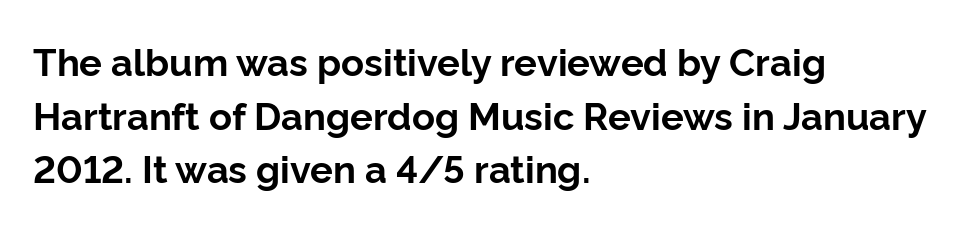
The image shows 38 px bold sans-serif type, upright; set left-aligned, normal line spacing (1.41x), normal letter spacing, not underlined; low stroke contrast and a medium x-height.
